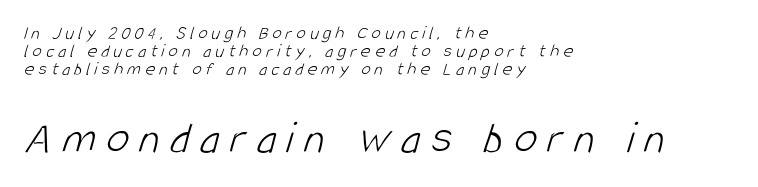
{"serif": "no", "bold": "no", "weight": "light", "width": "condensed", "stroke_contrast": "low", "x_height": "large", "monospaced": "no", "underline": "no", "align": "left", "line_spacing": "tight", "line_spacing_ratio": 0.96, "letter_spacing": "wide", "letter_spacing_em": 0.22, "larger_block": "second", "size_ratio": 2.47, "glyph_px": 47}
